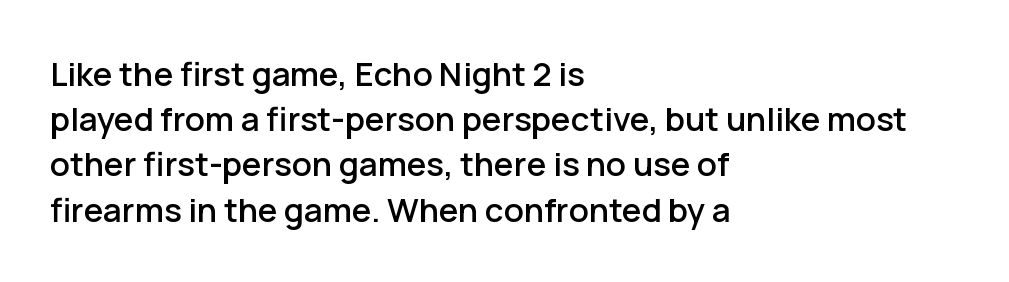
Character widths vary here, with narrow letters taking less room than wide ones. A clean baseline with only descenders dipping below it. Horizontal alignment here is leftward, the default for most running prose. How would I describe the line gaps? Plain and ordinary.
